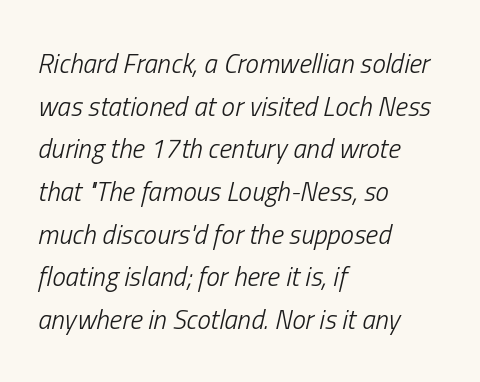
The image shows 27 px text type, italic (leaning right); set left-aligned, normal line spacing (1.58x), normal letter spacing, not underlined.
